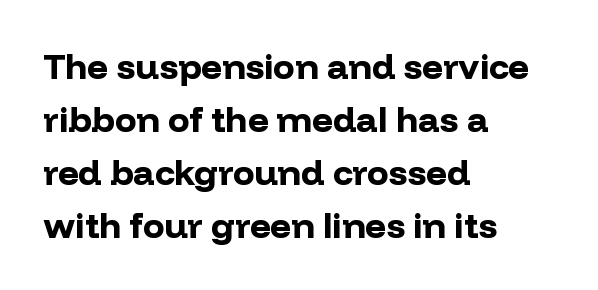
{"serif": "no", "italic": "no", "bold": "yes", "weight": "bold", "width": "normal", "stroke_contrast": "low", "x_height": "medium", "monospaced": "no", "underline": "no", "align": "left", "line_spacing": "normal", "line_spacing_ratio": 1.47, "letter_spacing": "normal", "letter_spacing_em": 0.0, "glyph_px": 36}
